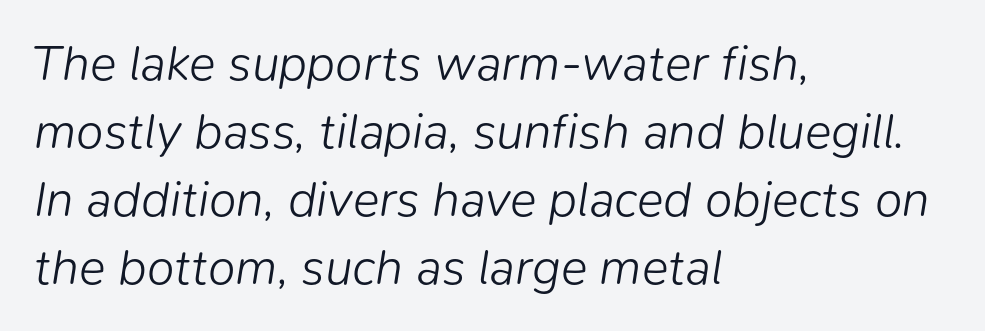
{"italic": "yes", "lean": "right", "slant_degrees": 9, "bold": "no", "weight": "light", "width": "normal", "stroke_contrast": "low", "x_height": "medium", "monospaced": "no", "underline": "no", "align": "left", "line_spacing": "normal", "line_spacing_ratio": 1.36, "letter_spacing": "normal", "letter_spacing_em": 0.0, "glyph_px": 50}
